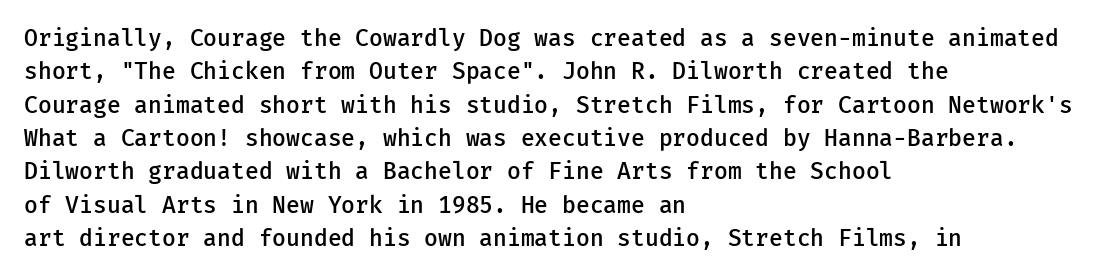
Q: Is the text bold? A: Semi-bold.
Q: Is the text italic (slanted)? A: No, it is upright.
Q: Is the text underlined? A: No.
Q: How is the paragraph aligned? A: Left-aligned.
Q: Is the spacing between letters normal or unusually wide? A: Normal.
Q: Is the spacing between lines tight, normal or loose? A: Normal.
